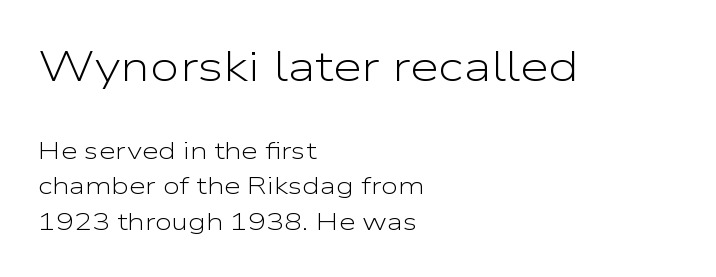
{"serif": "no", "italic": "no", "bold": "no", "weight": "light", "width": "wide", "stroke_contrast": "low", "x_height": "medium", "monospaced": "no", "underline": "no", "align": "left", "line_spacing": "normal", "line_spacing_ratio": 1.48, "letter_spacing": "normal", "letter_spacing_em": 0.0, "larger_block": "first", "size_ratio": 1.75, "glyph_px": 42}
